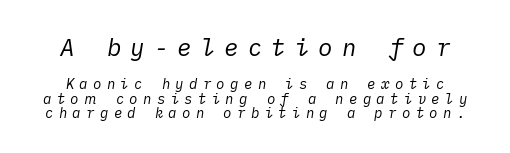
The image shows 24 px text type, italic (leaning right); set tight line spacing (1.01x), unusually wide letter spacing (+0.38 em), not underlined; the first (top) block is 1.71x larger.
